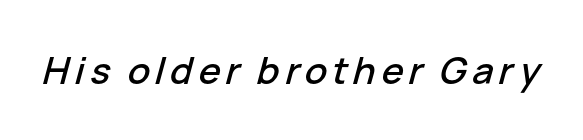
{"italic": "yes", "lean": "right", "slant_degrees": 15, "width": "normal", "stroke_contrast": "low", "x_height": "medium", "monospaced": "no", "underline": "no", "glyph_px": 37}
